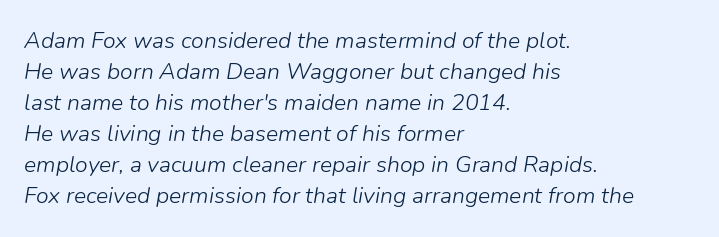
The image shows 23 px text type, italic (leaning right); set left-aligned, normal line spacing (1.35x), normal letter spacing, not underlined.
